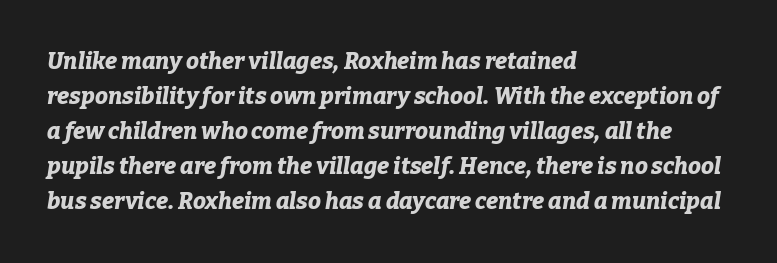
{"italic": "yes", "lean": "right", "slant_degrees": 9, "bold": "yes", "underline": "no", "align": "left", "line_spacing": "normal", "line_spacing_ratio": 1.52, "letter_spacing": "normal", "letter_spacing_em": 0.0, "glyph_px": 23}
